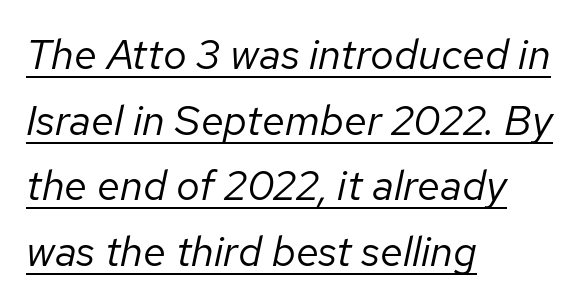
{"italic": "yes", "lean": "right", "slant_degrees": 12, "bold": "no", "weight": "regular", "width": "normal", "stroke_contrast": "low", "x_height": "medium", "monospaced": "no", "underline": "yes", "align": "left", "line_spacing": "normal", "line_spacing_ratio": 1.56, "letter_spacing": "normal", "letter_spacing_em": 0.0, "glyph_px": 42}
